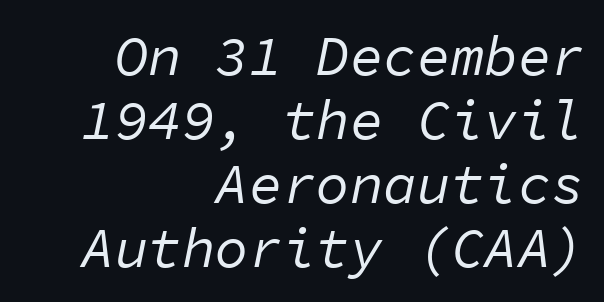
The image shows 56 px regular-weight type, italic (leaning right), monospaced; set right-aligned, tight line spacing (1.14x), normal letter spacing, not underlined; low stroke contrast and a medium x-height.
